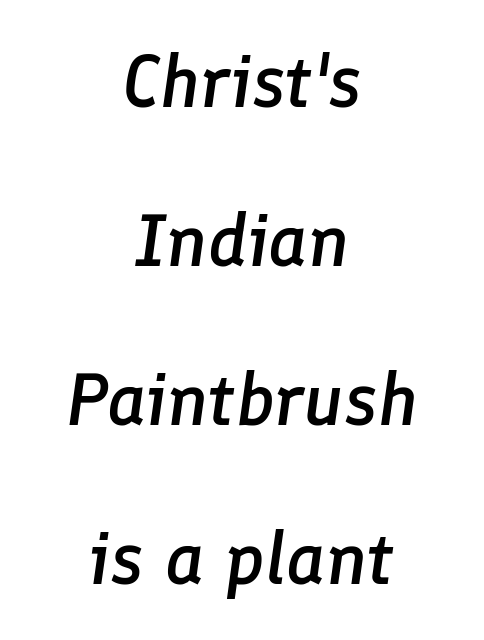
Q: Is the text bold? A: Semi-bold.
Q: Is the text italic (slanted)? A: Yes, it leans right by about 8 degrees.
Q: Is the text underlined? A: No.
Q: How is the paragraph aligned? A: Centered.
Q: Is the spacing between letters normal or unusually wide? A: Normal.
Q: Is the spacing between lines tight, normal or loose? A: Loose.
Q: Width (condensed, normal, or wide)? A: Normal.
Q: Stroke contrast? A: Low.
Q: x-height? A: Medium.
Q: Monospaced? A: No.
